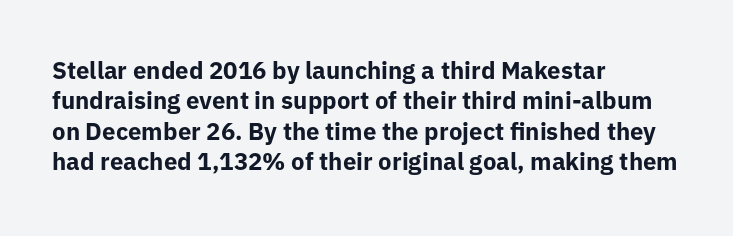
Q: Is the text bold? A: Yes.
Q: Is the text italic (slanted)? A: No, it is upright.
Q: Is the text underlined? A: No.
Q: How is the paragraph aligned? A: Left-aligned.
Q: Is the spacing between letters normal or unusually wide? A: Normal.
Q: Is the spacing between lines tight, normal or loose? A: Normal.
